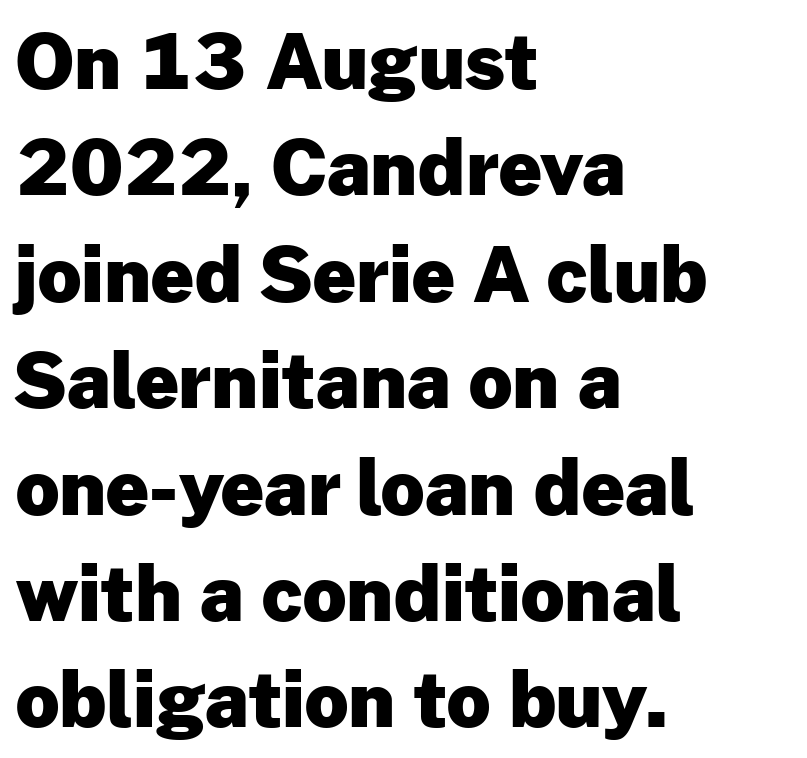
The image shows 76 px heavy sans-serif type, upright; set left-aligned, normal line spacing (1.4x), normal letter spacing, not underlined; low stroke contrast and a medium x-height.
